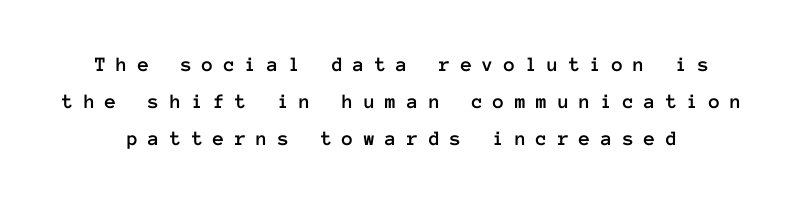
{"italic": "no", "underline": "no", "line_spacing_ratio": 1.76, "letter_spacing": "wide", "letter_spacing_em": 0.48, "glyph_px": 21}
